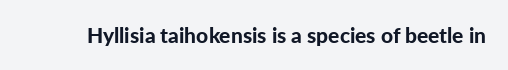
{"italic": "no", "bold": "yes", "underline": "no", "letter_spacing": "normal", "letter_spacing_em": 0.0, "glyph_px": 21}
